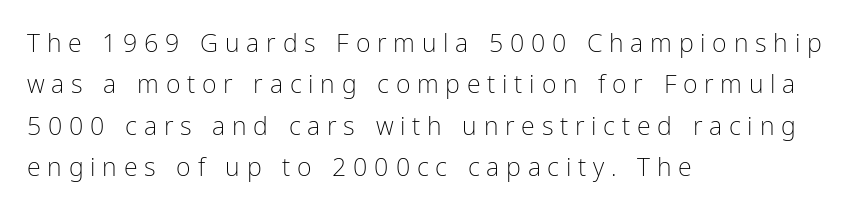
{"italic": "no", "bold": "no", "underline": "no", "align": "left", "line_spacing": "normal", "line_spacing_ratio": 1.66, "letter_spacing": "wide", "letter_spacing_em": 0.27, "glyph_px": 25}
